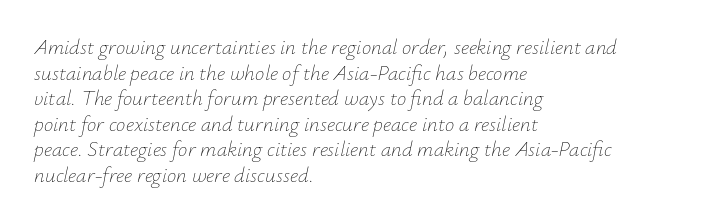
Q: Is the text bold? A: No.
Q: Is the text italic (slanted)? A: Yes, it leans right by about 12 degrees.
Q: Is the text underlined? A: No.
Q: How is the paragraph aligned? A: Left-aligned.
Q: Is the spacing between letters normal or unusually wide? A: Normal.
